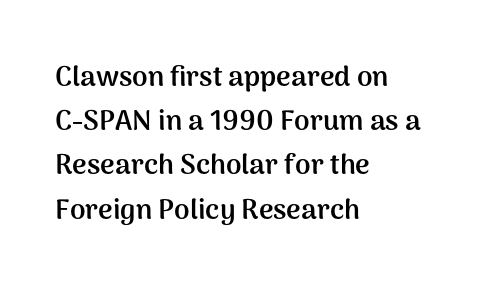
The zone under the glyphs is completely vacant. The ragged edge is on the right, which tells us the setting is flush left. The letters carry no serifs — their stems end cleanly without finishing strokes. Is there any slant? The stems are plumb. Looks like regular typesetting: each glyph gets only the width it needs.
